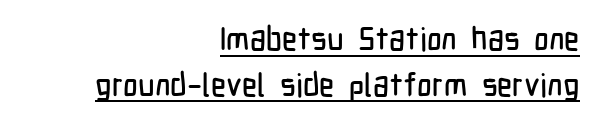
The setting favours the right margin, as signatures and pull-quotes sometimes do. A typesetter would call this proportional, since set widths differ per character. Whoever set this chose a conventional vertical rhythm. Characters remain perfectly vertical along every line.
